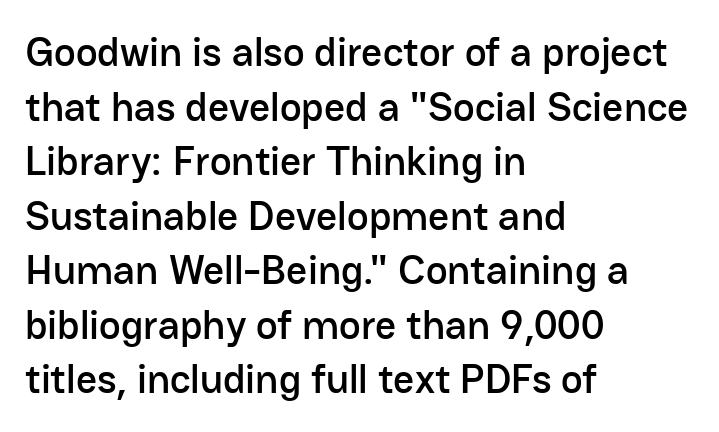
{"serif": "no", "italic": "no", "width": "normal", "stroke_contrast": "low", "x_height": "medium", "monospaced": "no", "underline": "no", "align": "left", "line_spacing": "normal", "line_spacing_ratio": 1.33, "letter_spacing": "normal", "letter_spacing_em": 0.0, "glyph_px": 41}
